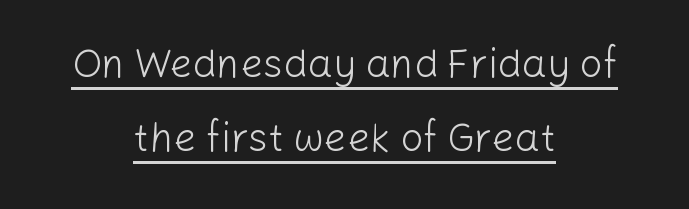
{"serif": "no", "italic": "no", "bold": "no", "weight": "light", "width": "normal", "stroke_contrast": "low", "x_height": "medium", "monospaced": "no", "underline": "yes", "align": "center", "line_spacing_ratio": 1.85, "letter_spacing": "normal", "letter_spacing_em": 0.0, "glyph_px": 40}
